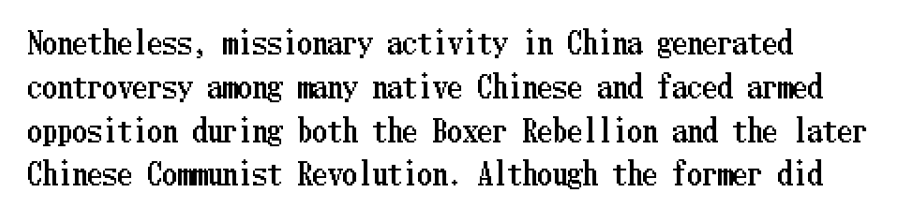
{"italic": "no", "width": "condensed", "stroke_contrast": "low", "x_height": "medium", "underline": "no", "align": "left", "line_spacing": "normal", "line_spacing_ratio": 1.46, "letter_spacing": "normal", "letter_spacing_em": 0.0, "glyph_px": 30}
